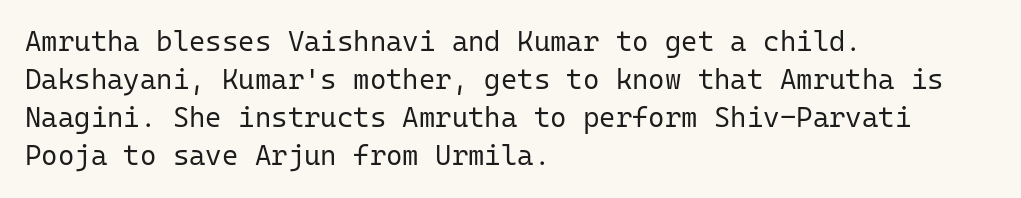
A typesetter would mark this as roman, not italic. The rendering uses typewriter-style spacing with identical character cells. No extra ink here — the face is not bold. The setting favours the left margin, as ordinary paragraphs usually do. The glyphs in this specimen are sans serif. The letters sit at their default tracking, neither squeezed nor spread.
